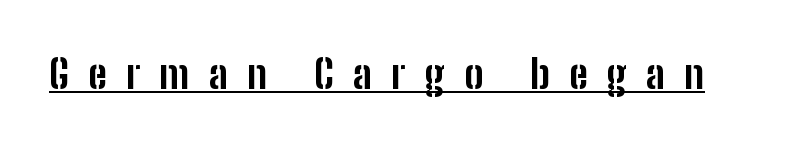
The image shows 40 px bold, condensed sans-serif type, upright; set unusually wide letter spacing (+0.48 em), underlined; low stroke contrast and a medium x-height.
